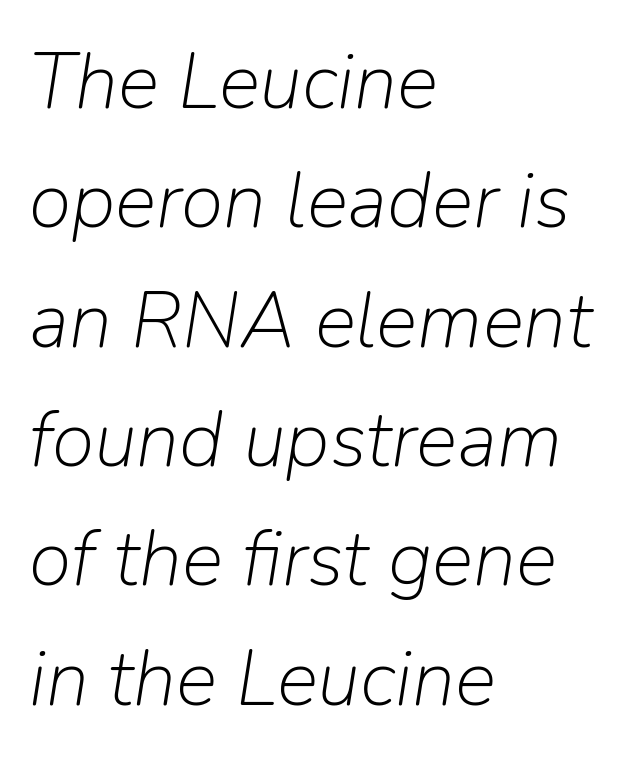
The image shows 78 px light type, italic (leaning right); set left-aligned, normal line spacing (1.53x), normal letter spacing, not underlined; low stroke contrast and a medium x-height.
